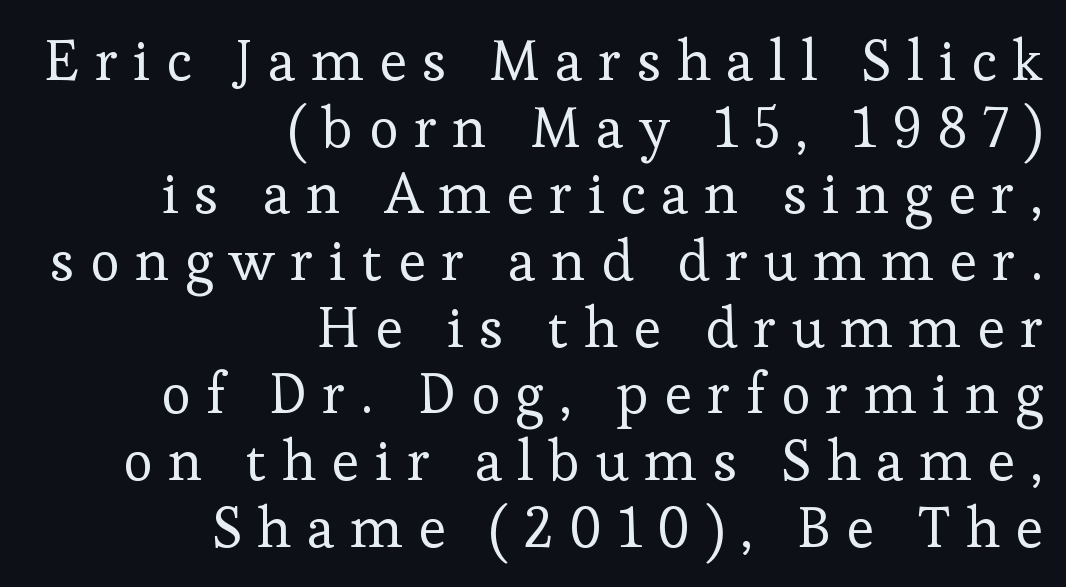
Think standard paragraph weight, or any step lighter than that. Looks like regular typesetting: each glyph gets only the width it needs. The lines are quadded right. The tracking reads as deliberately expanded to a designer's eye. The specimen reads as upright at a glance.
